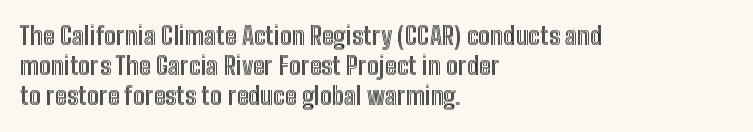
{"italic": "no", "underline": "no", "align": "left", "line_spacing_ratio": 1.21, "letter_spacing": "normal", "letter_spacing_em": 0.0, "glyph_px": 25}
